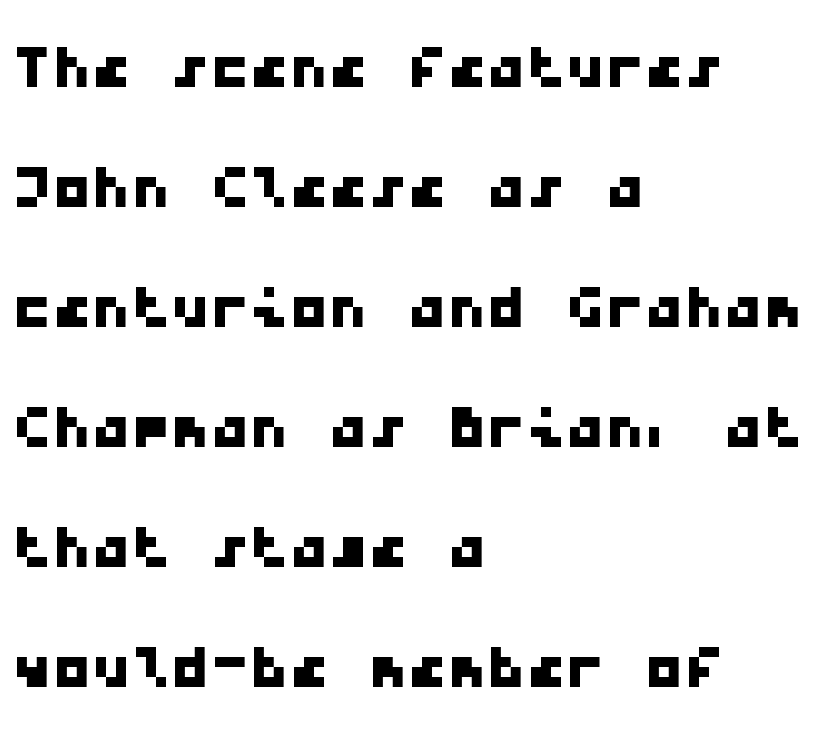
Q: Is the typeface a serif or a sans-serif typeface? A: Sans-serif.
Q: Is the text underlined? A: No.
Q: How is the paragraph aligned? A: Left-aligned.
Q: Is the spacing between letters normal or unusually wide? A: Normal.
Q: Is the spacing between lines tight, normal or loose? A: Normal.
Q: Width (condensed, normal, or wide)? A: Wide.
Q: Stroke contrast? A: Low.
Q: x-height? A: Medium.
Q: Monospaced? A: Yes.
